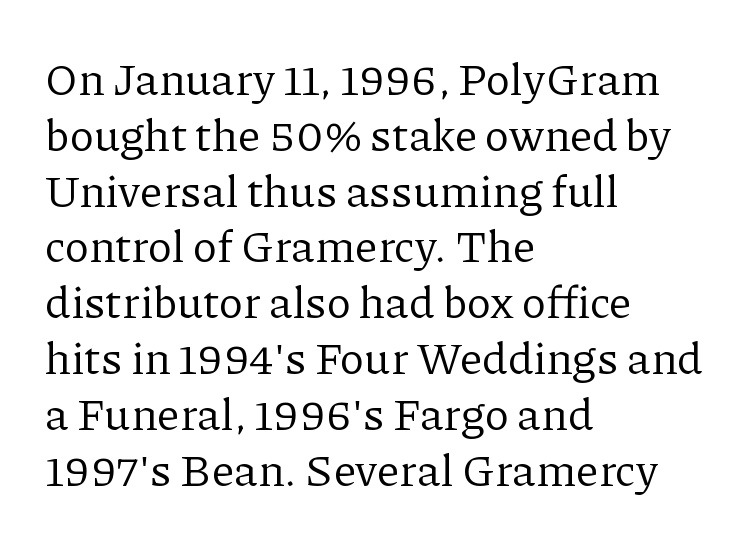
The image shows 45 px regular-weight serif type, upright; set left-aligned, line spacing 1.24x, normal letter spacing, not underlined; low stroke contrast and a medium x-height.
